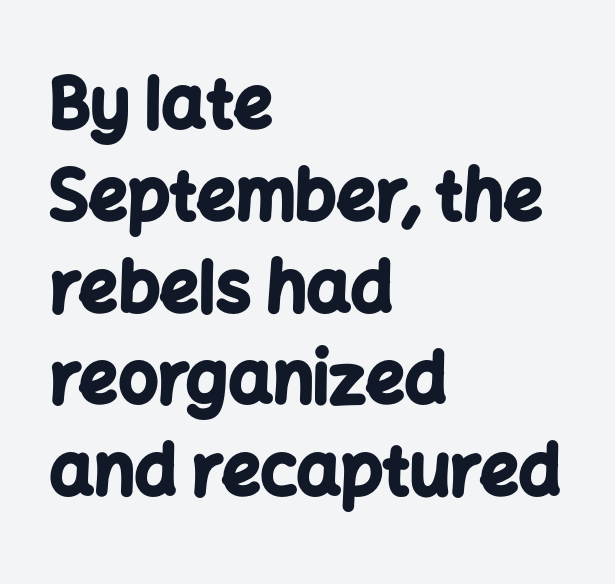
{"serif": "no", "italic": "no", "bold": "yes", "weight": "bold", "width": "normal", "stroke_contrast": "low", "x_height": "medium", "monospaced": "no", "underline": "no", "align": "left", "line_spacing": "normal", "line_spacing_ratio": 1.33, "letter_spacing": "normal", "letter_spacing_em": 0.0, "glyph_px": 69}
